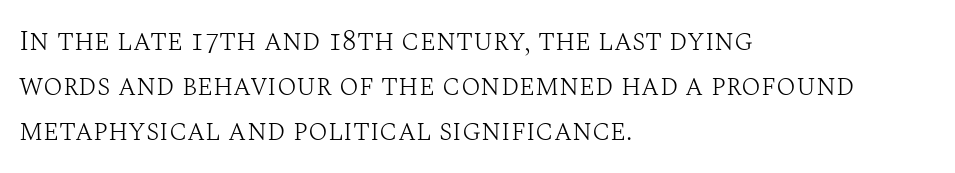
Q: Is the text bold? A: No.
Q: Is the text italic (slanted)? A: No, it is upright.
Q: Is the typeface a serif or a sans-serif typeface? A: Serif.
Q: Is the text underlined? A: No.
Q: How is the paragraph aligned? A: Left-aligned.
Q: Is the spacing between letters normal or unusually wide? A: Normal.
Q: Is the spacing between lines tight, normal or loose? A: Normal.
Q: Width (condensed, normal, or wide)? A: Normal.
Q: Stroke contrast? A: Medium.
Q: x-height? A: Large.
Q: Monospaced? A: No.
